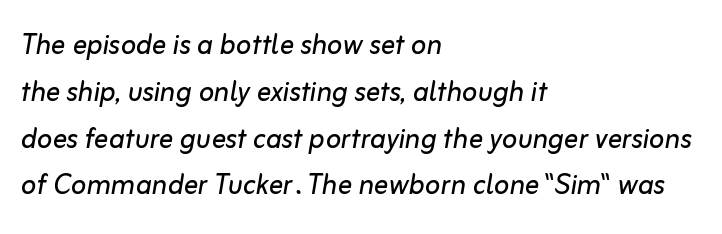
Heft: none added — not bold. Character widths vary here, with narrow letters taking less room than wide ones. Which margin do the lines hug? The left one — the right edge is uneven. There's an unmistakable incline to the writing here.
